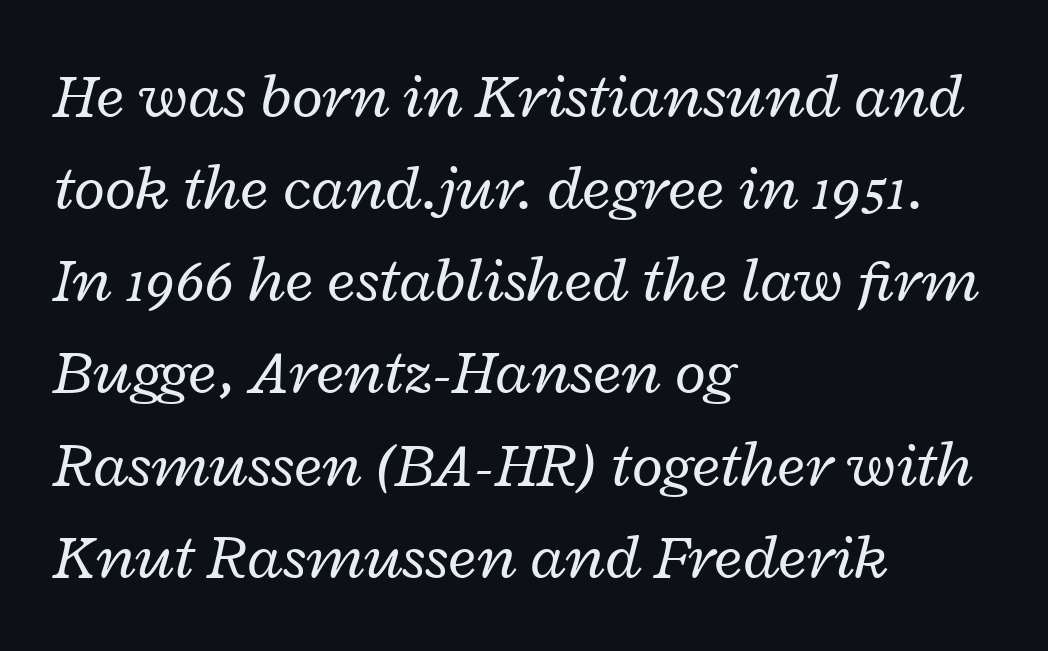
{"italic": "yes", "lean": "right", "slant_degrees": 12, "bold": "no", "weight": "regular", "width": "wide", "stroke_contrast": "low", "x_height": "medium", "monospaced": "no", "underline": "no", "align": "left", "line_spacing": "normal", "line_spacing_ratio": 1.44, "letter_spacing": "normal", "letter_spacing_em": 0.0, "glyph_px": 64}
